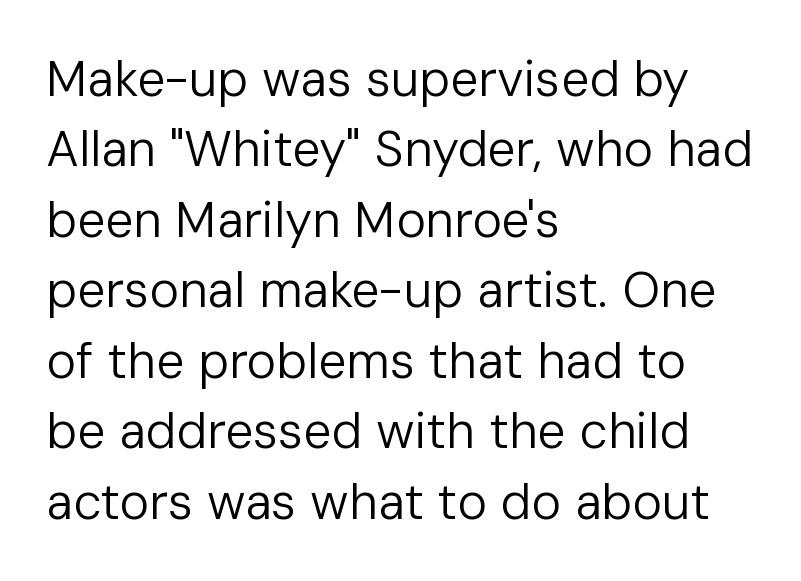
{"serif": "no", "italic": "no", "bold": "no", "weight": "regular", "width": "normal", "stroke_contrast": "low", "x_height": "medium", "monospaced": "no", "underline": "no", "align": "left", "line_spacing": "normal", "line_spacing_ratio": 1.41, "letter_spacing": "normal", "letter_spacing_em": 0.0, "glyph_px": 50}
